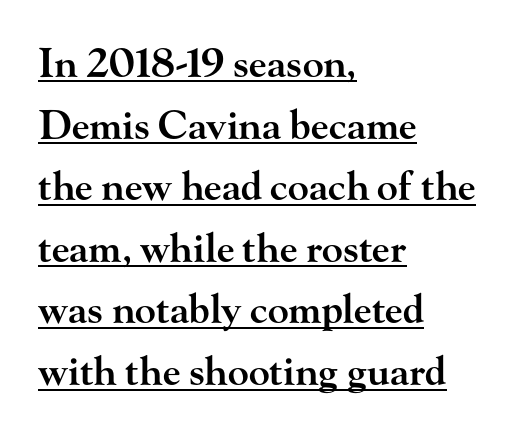
The horizontal fit of the characters is conventional and even. Vertical spacing — default. Somebody hit Ctrl+U on this one — the words are underlined. Characters remain perfectly vertical along every line. Proportional: the letters do not fall into vertical columns. Regarding serifs, this sample has them.
